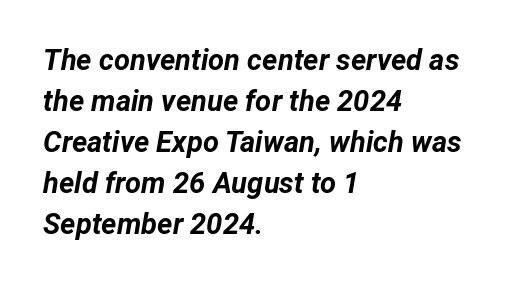
Which margin do the lines hug? The left one — the right edge is uneven. Thick stems and heavy bowls — unmistakably bold. Nothing unusual about the tracking: characters are spaced as the font intends. Compared with ordinary roman type, these characters are visibly tilted. Character widths vary here, with narrow letters taking less room than wide ones. Clear beneath every line of the passage.
